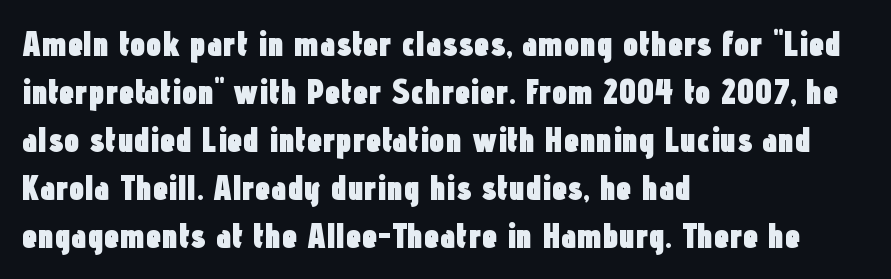
The image shows 35 px heavy, condensed sans-serif type, upright; set left-aligned, normal line spacing (1.37x), normal letter spacing, not underlined; low stroke contrast and a medium x-height.
